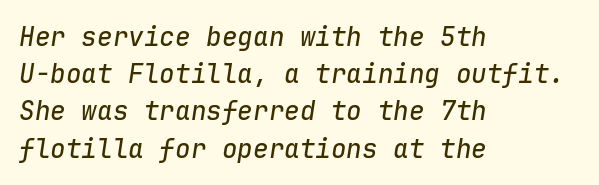
The strip under each line holds only bare page. The font's italic variant was chosen for this text. No extra tracking has been applied to these lines. This sample keeps an unexceptional amount of space between lines. This rendering uses left alignment, leaving the right contour irregular.
